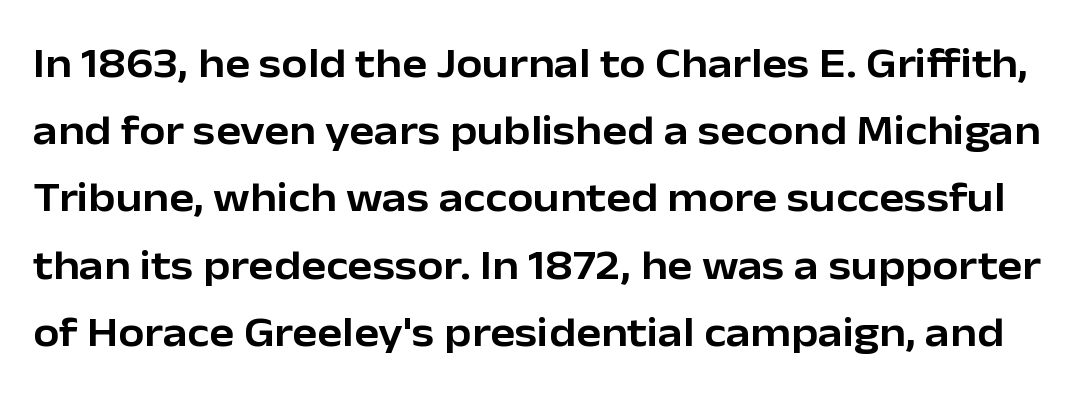
Lines of text with bare space underneath. A typesetter would label this face a sans. Quick note: interline space is typical. Do the letters lean? They stand straight. There is no visible air inserted between adjacent glyphs.
